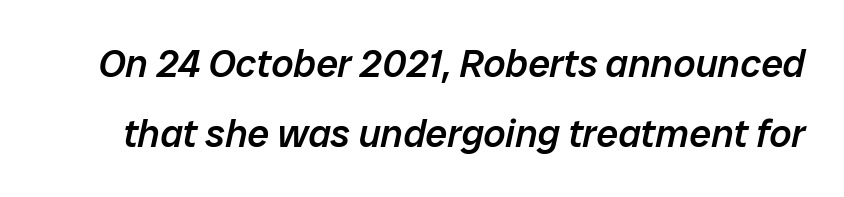
Q: Is the text bold? A: Semi-bold.
Q: Is the text italic (slanted)? A: Yes, it leans right by about 12 degrees.
Q: Is the text underlined? A: No.
Q: Is the spacing between letters normal or unusually wide? A: Normal.
Q: Width (condensed, normal, or wide)? A: Normal.
Q: Stroke contrast? A: Low.
Q: x-height? A: Medium.
Q: Monospaced? A: No.
